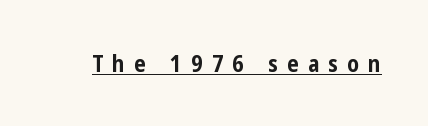
Q: Is the text bold? A: Yes.
Q: Is the text italic (slanted)? A: No, it is upright.
Q: Is the text underlined? A: Yes.
Q: Is the spacing between letters normal or unusually wide? A: Unusually wide.
